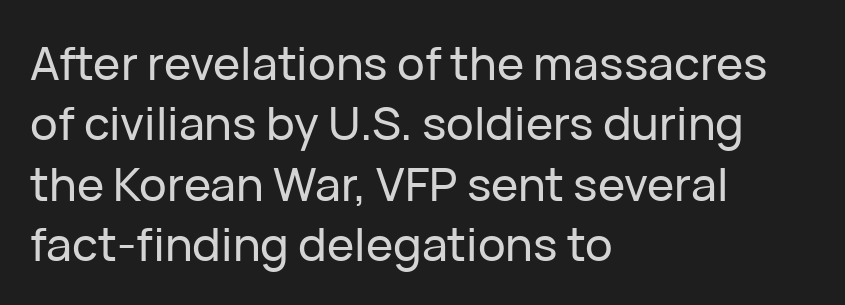
Q: Is the text italic (slanted)? A: No, it is upright.
Q: Is the typeface a serif or a sans-serif typeface? A: Sans-serif.
Q: Is the text underlined? A: No.
Q: How is the paragraph aligned? A: Left-aligned.
Q: Is the spacing between letters normal or unusually wide? A: Normal.
Q: Is the spacing between lines tight, normal or loose? A: Normal.
Q: Width (condensed, normal, or wide)? A: Normal.
Q: Stroke contrast? A: Low.
Q: x-height? A: Medium.
Q: Monospaced? A: No.
